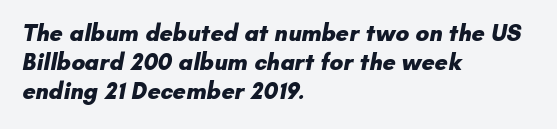
The foot of each line stays bare and open. The glyphs have the mass of a bold cut. This block has exactly the height ordinary leading produces. What stands out about the letter spacing? Nothing — it is the standard amount. In CSS terms this would be text-align: left.
